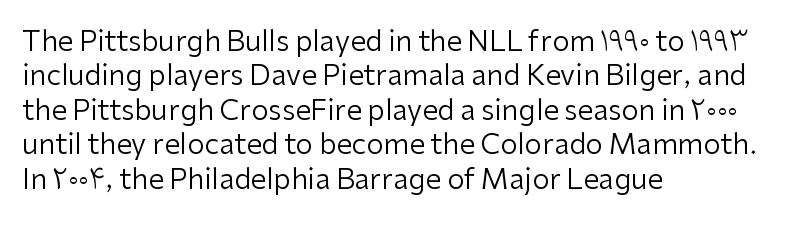
{"serif": "no", "italic": "no", "bold": "no", "weight": "regular", "width": "normal", "stroke_contrast": "low", "x_height": "medium", "monospaced": "no", "underline": "no", "align": "left", "line_spacing_ratio": 1.23, "letter_spacing": "normal", "letter_spacing_em": 0.0, "glyph_px": 28}
